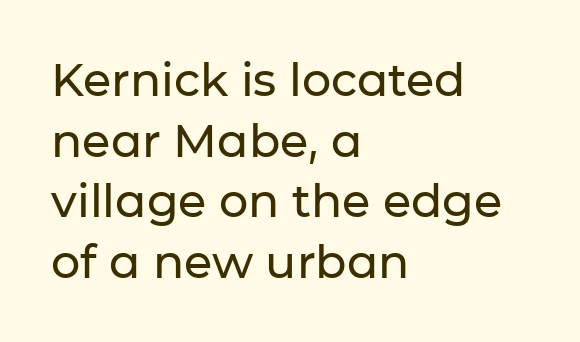
Q: Is the text italic (slanted)? A: No, it is upright.
Q: Is the typeface a serif or a sans-serif typeface? A: Sans-serif.
Q: Is the text underlined? A: No.
Q: How is the paragraph aligned? A: Left-aligned.
Q: Is the spacing between letters normal or unusually wide? A: Normal.
Q: Is the spacing between lines tight, normal or loose? A: Normal.
Q: Width (condensed, normal, or wide)? A: Normal.
Q: Stroke contrast? A: Low.
Q: x-height? A: Medium.
Q: Monospaced? A: No.
